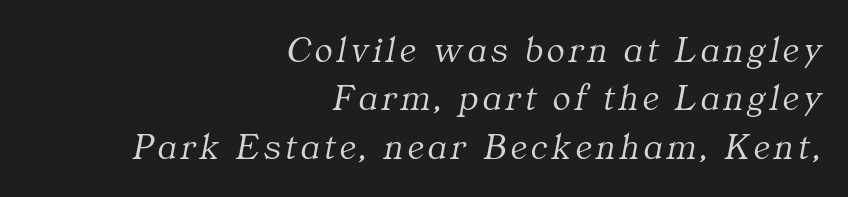
Q: Is the text bold? A: No.
Q: Is the text italic (slanted)? A: Yes, it leans right by about 11 degrees.
Q: Is the typeface a serif or a sans-serif typeface? A: Serif.
Q: Is the text underlined? A: No.
Q: How is the paragraph aligned? A: Right-aligned.
Q: Is the spacing between lines tight, normal or loose? A: Normal.
Q: Width (condensed, normal, or wide)? A: Normal.
Q: Stroke contrast? A: Medium.
Q: x-height? A: Medium.
Q: Monospaced? A: No.
